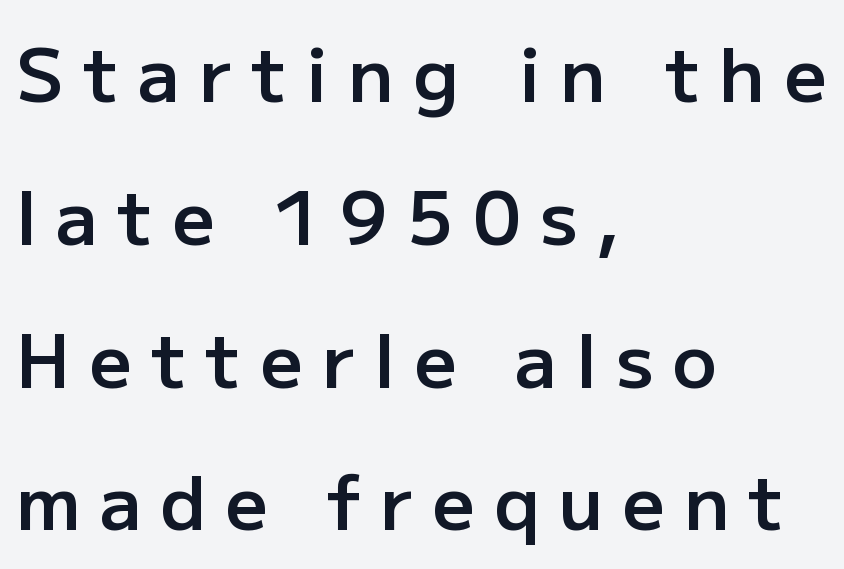
Plain, unruled lines of type. Typographic density is moderately raised because the face is semibold. Baseline-to-baseline distance is far greater than the letter height. Grotesque or geometric, the face here clearly has no serifs. This sample uses an upright cut, with every glyph sitting square on the baseline.
